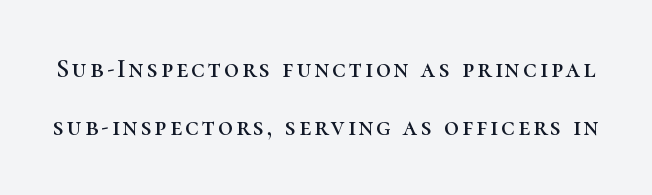
The image shows 26 px text type, upright; set loose line spacing (2.22x), not underlined.
